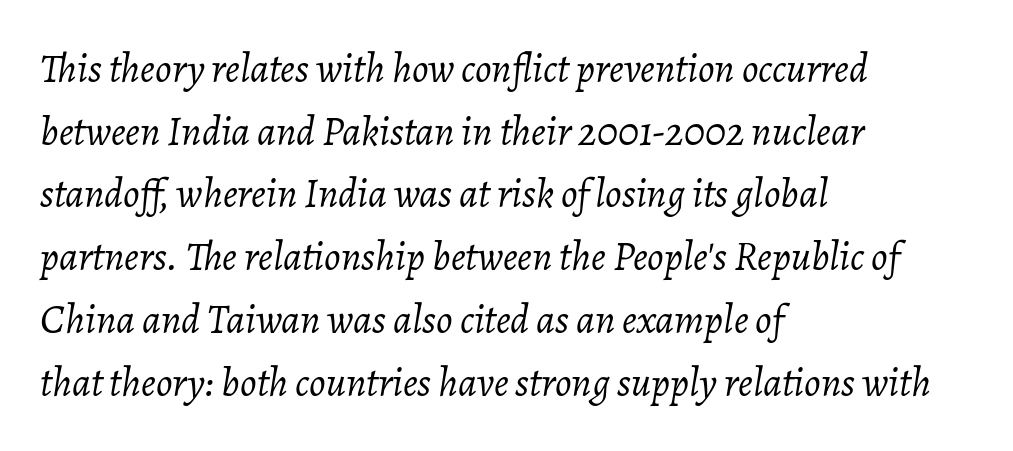
Proportional: the letters do not fall into vertical columns. Has an underline been added? It has not. It's the slanting kind of type. The characters are drawn with everyday or finer stroke widths. The line-height multiplier appears to be the usual default. Which margin do the lines hug? The left one — the right edge is uneven.
